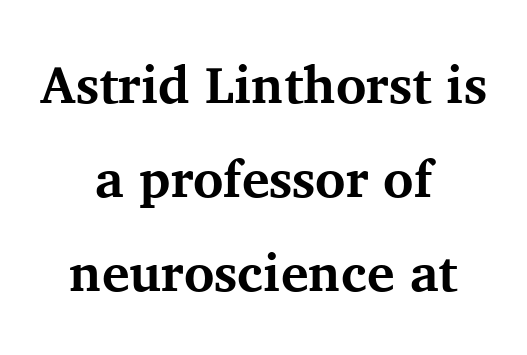
Q: Is the text bold? A: Yes.
Q: Is the text italic (slanted)? A: No, it is upright.
Q: Is the typeface a serif or a sans-serif typeface? A: Serif.
Q: Is the text underlined? A: No.
Q: How is the paragraph aligned? A: Centered.
Q: Is the spacing between letters normal or unusually wide? A: Normal.
Q: Width (condensed, normal, or wide)? A: Normal.
Q: Stroke contrast? A: Medium.
Q: x-height? A: Medium.
Q: Monospaced? A: No.
